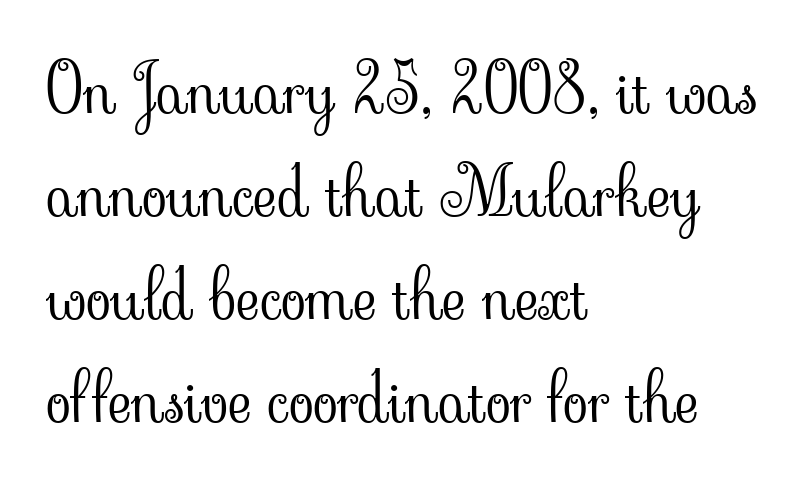
The image shows 66 px light serif type, upright; set left-aligned, normal line spacing (1.56x), normal letter spacing, not underlined; low stroke contrast and a small x-height.
